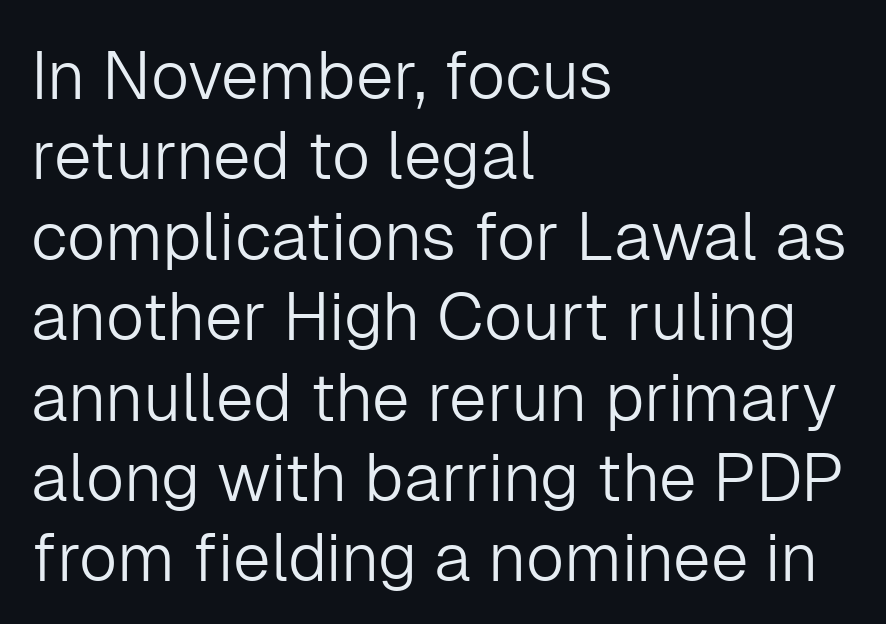
{"serif": "no", "italic": "no", "bold": "no", "weight": "light", "width": "normal", "stroke_contrast": "low", "x_height": "medium", "monospaced": "no", "underline": "no", "align": "left", "line_spacing_ratio": 1.2, "letter_spacing": "normal", "letter_spacing_em": 0.0, "glyph_px": 67}
